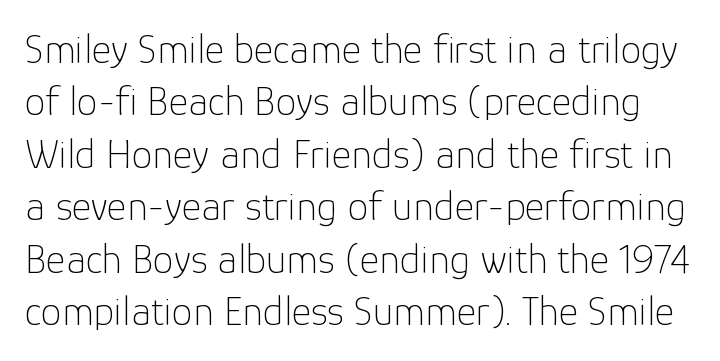
{"serif": "no", "italic": "no", "bold": "no", "weight": "thin", "width": "normal", "stroke_contrast": "low", "x_height": "medium", "monospaced": "no", "underline": "no", "line_spacing": "normal", "line_spacing_ratio": 1.25, "letter_spacing": "normal", "letter_spacing_em": 0.0, "glyph_px": 42}
